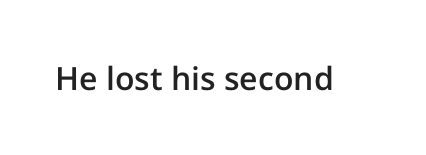
Ordinary non-slanted type is in use. You could not count columns in this text — the font is proportionally spaced. A sans-serif font was chosen for this passage. Stems and bowls a touch heavier than normal — semibold.
